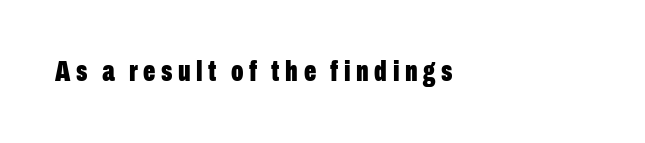
The image shows 29 px bold, condensed sans-serif type, upright; set left-aligned, not underlined; low stroke contrast and a medium x-height.
